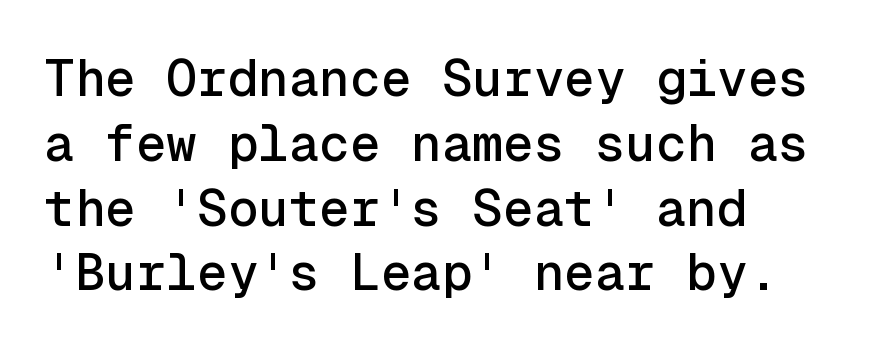
The image shows 51 px sans-serif type, upright, monospaced; set left-aligned, normal line spacing (1.27x), normal letter spacing, not underlined; a medium x-height.
